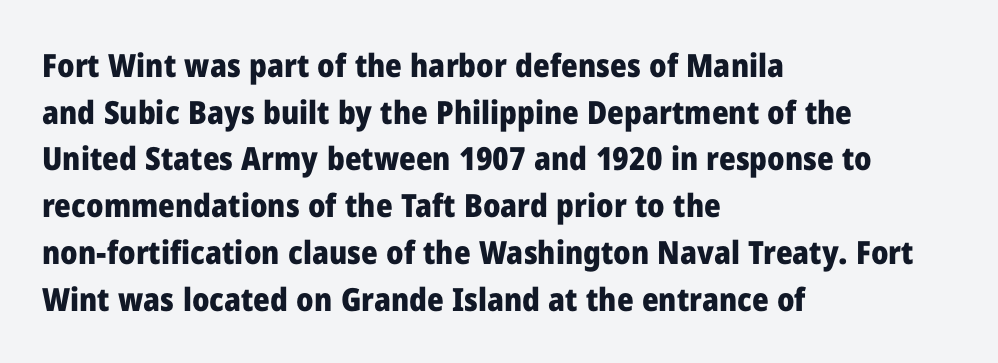
Q: Is the text bold? A: Yes.
Q: Is the text italic (slanted)? A: No, it is upright.
Q: Is the typeface a serif or a sans-serif typeface? A: Sans-serif.
Q: Is the text underlined? A: No.
Q: How is the paragraph aligned? A: Left-aligned.
Q: Is the spacing between letters normal or unusually wide? A: Normal.
Q: Is the spacing between lines tight, normal or loose? A: Normal.
Q: Width (condensed, normal, or wide)? A: Normal.
Q: Stroke contrast? A: Low.
Q: x-height? A: Medium.
Q: Monospaced? A: No.
